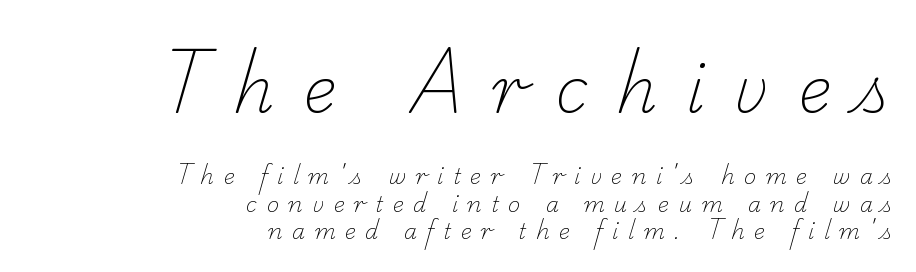
Looks like regular typesetting: each glyph gets only the width it needs. The rag falls on the left side of this text block. Letter spacing: wide. These two chunks differ in scale, with the top chunk taking the larger measure.
